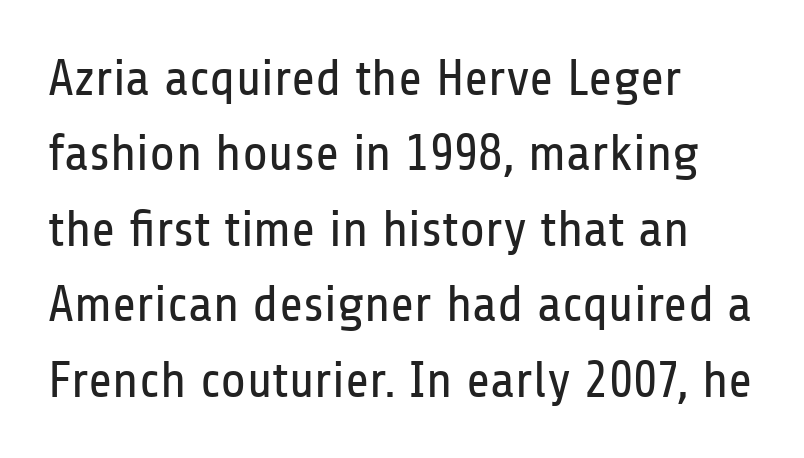
Q: Is the text bold? A: No.
Q: Is the text italic (slanted)? A: No, it is upright.
Q: Is the typeface a serif or a sans-serif typeface? A: Sans-serif.
Q: Is the text underlined? A: No.
Q: How is the paragraph aligned? A: Left-aligned.
Q: Is the spacing between letters normal or unusually wide? A: Normal.
Q: Is the spacing between lines tight, normal or loose? A: Normal.
Q: Width (condensed, normal, or wide)? A: Condensed.
Q: Stroke contrast? A: Low.
Q: x-height? A: Medium.
Q: Monospaced? A: No.
